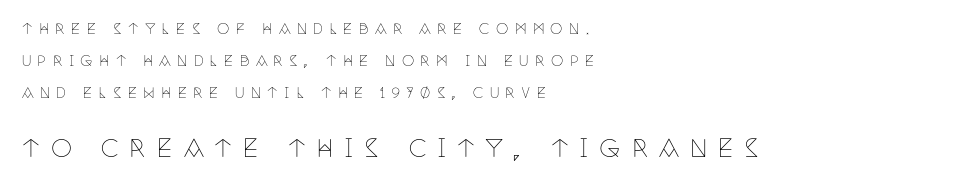
{"italic": "no", "bold": "no", "underline": "no", "align": "left", "line_spacing": "loose", "line_spacing_ratio": 2.27, "letter_spacing": "wide", "letter_spacing_em": 0.44, "larger_block": "second", "size_ratio": 1.71, "glyph_px": 24}
